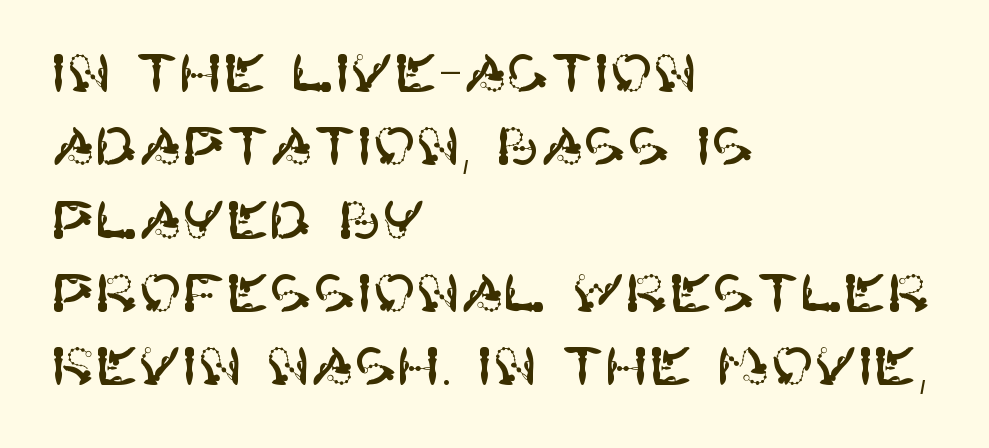
The zone under the glyphs is completely vacant. Left-aligned paragraph, ragged on the right. Normally led — the rows are evenly, conventionally spaced. The type family on display is of the sans-serif kind.
